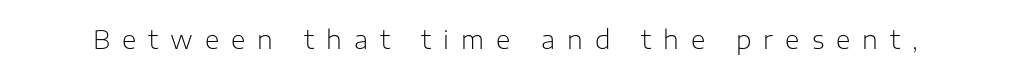
The image shows 25 px text type, upright; set unusually wide letter spacing (+0.48 em), not underlined.
